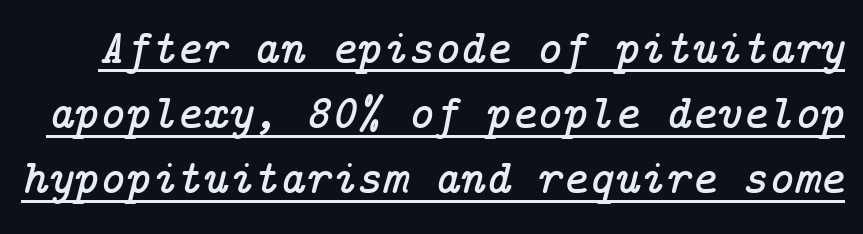
Between one letter and the next there's only the usual sliver of space. Beneath each row of characters lies a ruled line. In terms of leading, this rendering sits right in the middle. The face used here has a pronounced slope to its letters. A typesetter would label this face a serif.
